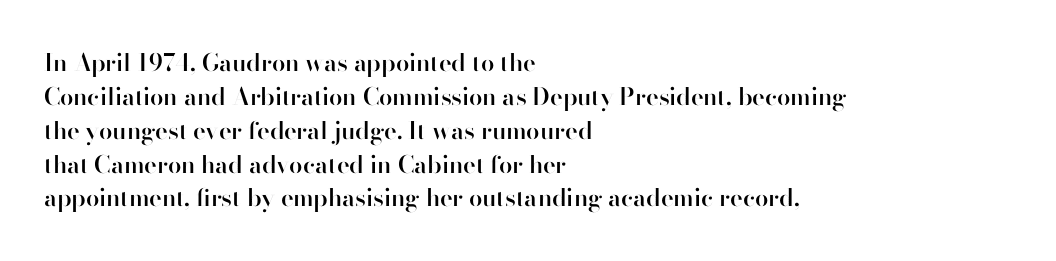
{"italic": "no", "bold": "semi", "underline": "no", "align": "left", "line_spacing": "normal", "line_spacing_ratio": 1.41, "letter_spacing": "normal", "letter_spacing_em": 0.0, "glyph_px": 24}
